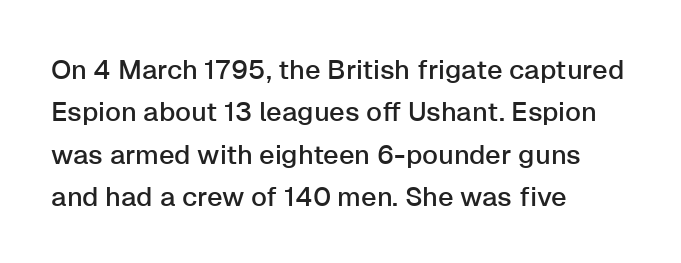
The image shows 27 px text type, upright; set left-aligned, normal line spacing (1.57x), normal letter spacing, not underlined.
